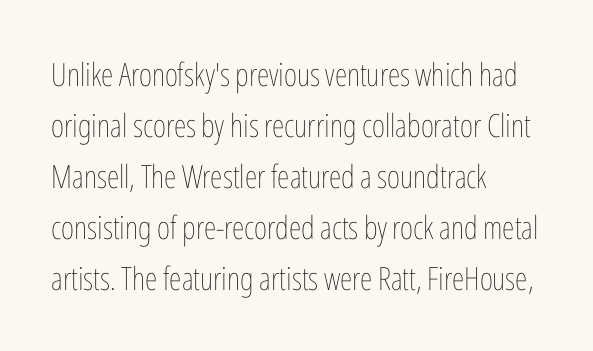
Each row of text sits above clean, open space. Rendered with straight, roman letterforms. The font is comparable to plain body text, perhaps lighter. These lines sit exactly where default settings would place them. Inter-character spacing is left at the font's built-in metrics.
